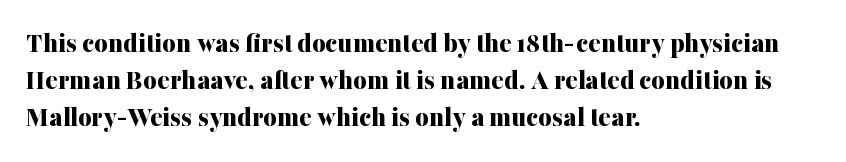
{"serif": "yes", "italic": "no", "bold": "yes", "weight": "bold", "width": "normal", "stroke_contrast": "medium", "x_height": "medium", "monospaced": "no", "underline": "no", "align": "left", "line_spacing": "normal", "line_spacing_ratio": 1.27, "letter_spacing": "normal", "letter_spacing_em": 0.0, "glyph_px": 29}
